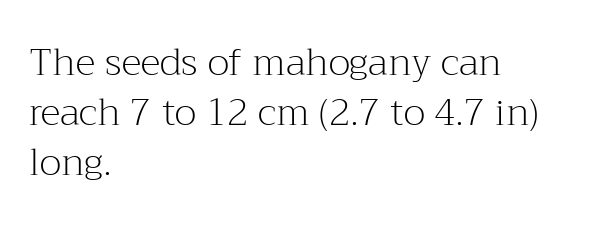
{"serif": "yes", "italic": "no", "bold": "no", "weight": "light", "width": "normal", "stroke_contrast": "medium", "x_height": "medium", "monospaced": "no", "underline": "no", "align": "left", "line_spacing": "normal", "line_spacing_ratio": 1.31, "letter_spacing": "normal", "letter_spacing_em": 0.0, "glyph_px": 38}
